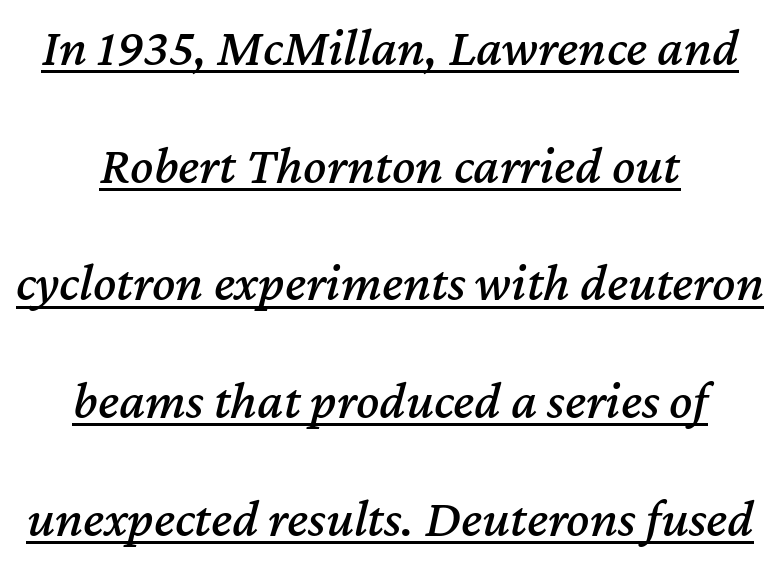
Q: Is the text italic (slanted)? A: Yes, it leans right by about 12 degrees.
Q: Is the text underlined? A: Yes.
Q: How is the paragraph aligned? A: Centered.
Q: Is the spacing between letters normal or unusually wide? A: Normal.
Q: Is the spacing between lines tight, normal or loose? A: Loose.
Q: Width (condensed, normal, or wide)? A: Normal.
Q: Stroke contrast? A: Medium.
Q: x-height? A: Medium.
Q: Monospaced? A: No.
